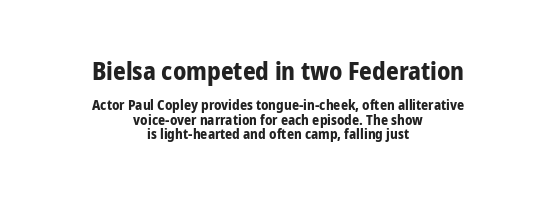
The image shows 25 px bold type, upright; set centered, tight line spacing (1.02x), normal letter spacing, not underlined; the first (top) block is 1.79x larger.
